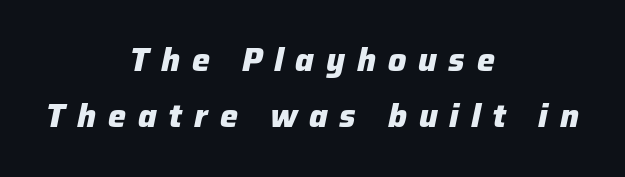
The image shows 32 px heavy type, italic (leaning right); set centered, line spacing 1.76x, unusually wide letter spacing (+0.37 em), not underlined; low stroke contrast and a medium x-height.
